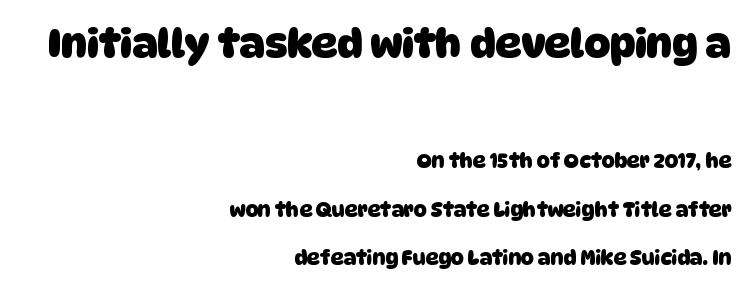
{"serif": "no", "bold": "yes", "weight": "heavy", "width": "normal", "stroke_contrast": "low", "x_height": "large", "monospaced": "no", "underline": "no", "align": "right", "line_spacing": "loose", "line_spacing_ratio": 2.43, "letter_spacing": "normal", "letter_spacing_em": 0.0, "larger_block": "first", "size_ratio": 2.0, "glyph_px": 40}
